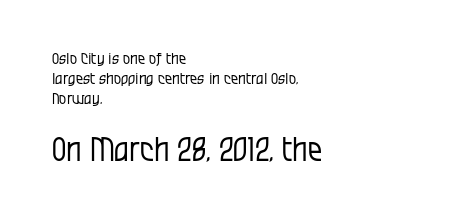
Q: Is the text bold? A: No.
Q: Is the text italic (slanted)? A: No, it is upright.
Q: Is the typeface a serif or a sans-serif typeface? A: Sans-serif.
Q: Is the text underlined? A: No.
Q: How is the paragraph aligned? A: Left-aligned.
Q: Is the spacing between letters normal or unusually wide? A: Normal.
Q: Which block of text is set in a larger size, the first (top) or the second (bottom)? A: The second (bottom) one.
Q: Width (condensed, normal, or wide)? A: Condensed.
Q: Stroke contrast? A: Low.
Q: x-height? A: Large.
Q: Monospaced? A: No.
